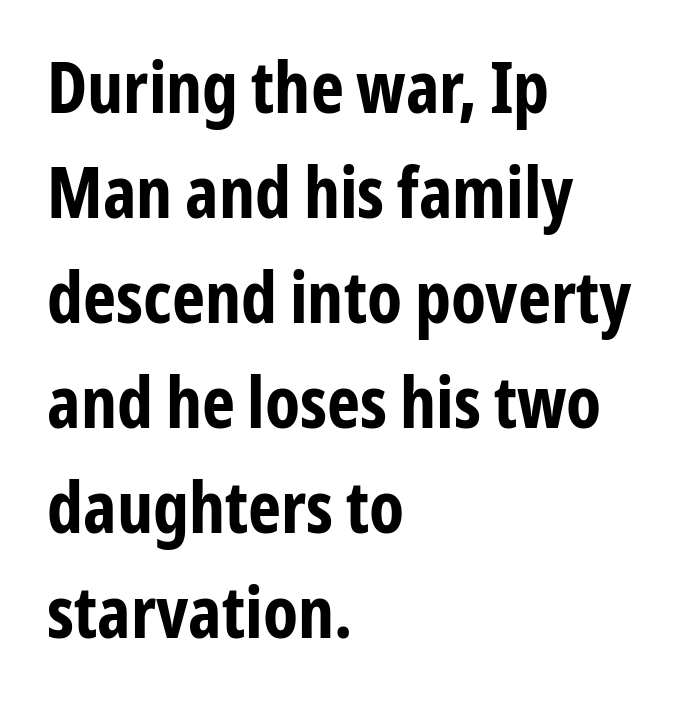
{"serif": "no", "italic": "no", "bold": "yes", "weight": "bold", "width": "condensed", "stroke_contrast": "low", "x_height": "medium", "monospaced": "no", "underline": "no", "align": "left", "line_spacing": "normal", "line_spacing_ratio": 1.48, "letter_spacing": "normal", "letter_spacing_em": 0.0, "glyph_px": 71}
